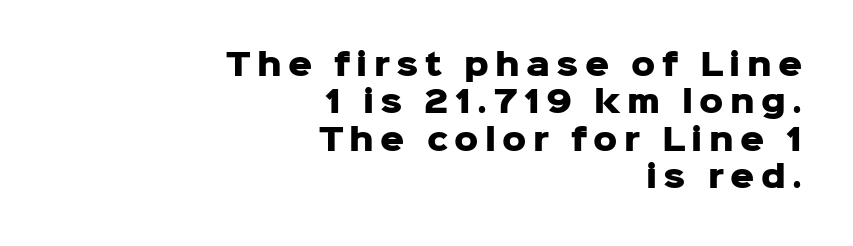
Q: Is the text bold? A: Yes.
Q: Is the text italic (slanted)? A: No, it is upright.
Q: Is the typeface a serif or a sans-serif typeface? A: Sans-serif.
Q: Is the text underlined? A: No.
Q: How is the paragraph aligned? A: Right-aligned.
Q: Is the spacing between letters normal or unusually wide? A: Unusually wide.
Q: Is the spacing between lines tight, normal or loose? A: Normal.
Q: Width (condensed, normal, or wide)? A: Normal.
Q: Stroke contrast? A: Low.
Q: x-height? A: Medium.
Q: Monospaced? A: No.
